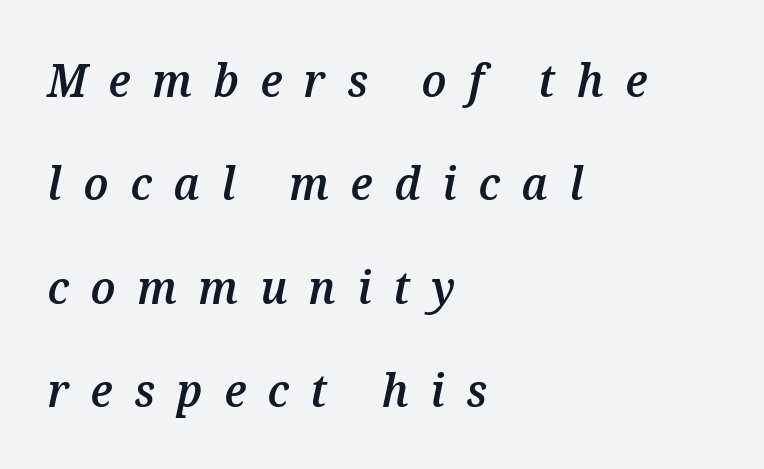
Glance below the letters and you will spot only blank space. Glyph-to-glyph distance is far greater than everyday printed text. Slant detected: the letters are inclined. This sample has the flowing, uneven cadence of proportional lettering. This is moderately heavy type, rendered in semibold.
